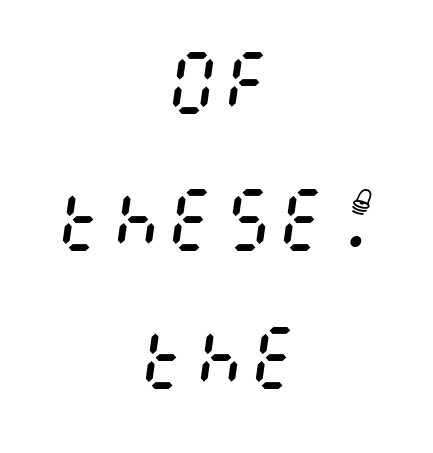
{"italic": "yes", "lean": "right", "slant_degrees": 8, "bold": "no", "weight": "regular", "width": "condensed", "stroke_contrast": "medium", "x_height": "large", "underline": "no", "align": "center", "line_spacing": "loose", "line_spacing_ratio": 1.99, "letter_spacing": "normal", "letter_spacing_em": 0.0, "glyph_px": 69}
